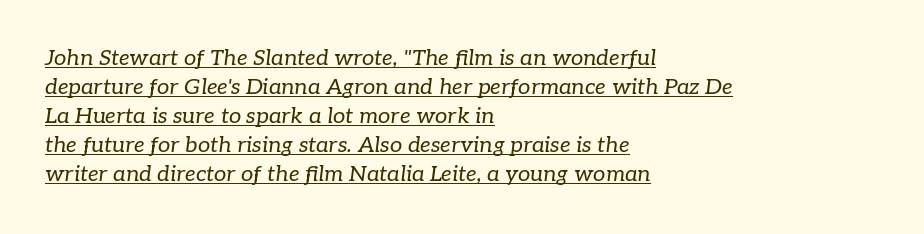
Q: Is the text bold? A: No.
Q: Is the text italic (slanted)? A: Yes, it leans right by about 7 degrees.
Q: Is the text underlined? A: Yes.
Q: How is the paragraph aligned? A: Left-aligned.
Q: Is the spacing between letters normal or unusually wide? A: Normal.
Q: Is the spacing between lines tight, normal or loose? A: Normal.
